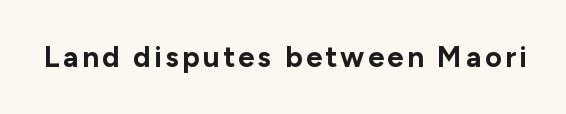
The image shows 29 px bold sans-serif type, upright; set not underlined; low stroke contrast and a medium x-height.
